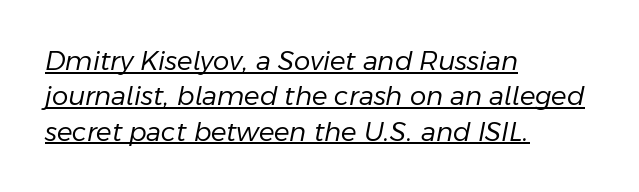
{"italic": "yes", "lean": "right", "slant_degrees": 11, "bold": "no", "underline": "yes", "align": "left", "line_spacing": "normal", "line_spacing_ratio": 1.36, "letter_spacing": "normal", "letter_spacing_em": 0.0, "glyph_px": 26}
